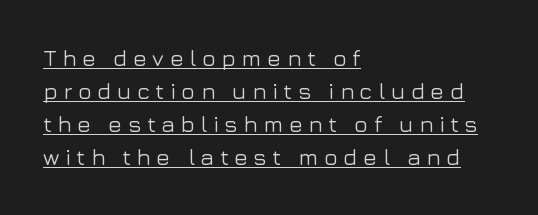
Q: Is the text italic (slanted)? A: No, it is upright.
Q: Is the text underlined? A: Yes.
Q: How is the paragraph aligned? A: Left-aligned.
Q: Is the spacing between letters normal or unusually wide? A: Unusually wide.
Q: Is the spacing between lines tight, normal or loose? A: Normal.
